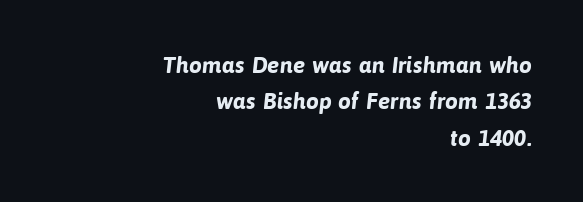
The image shows 23 px bold type; set right-aligned, normal line spacing (1.58x), normal letter spacing, not underlined.
